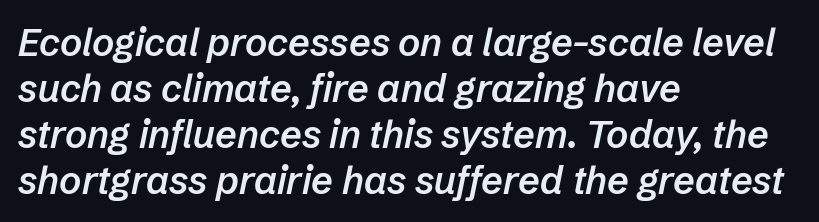
Semibold letterforms, between regular and bold. The glyphs are unaccompanied by any horizontal stroke below them. A student would call this left alignment; a typographer would say flush left, rag right. These lines are rendered in a variable-pitch font. Caption: standard tracking, unaltered. Does the lettering tilt? It does — this is italic.
